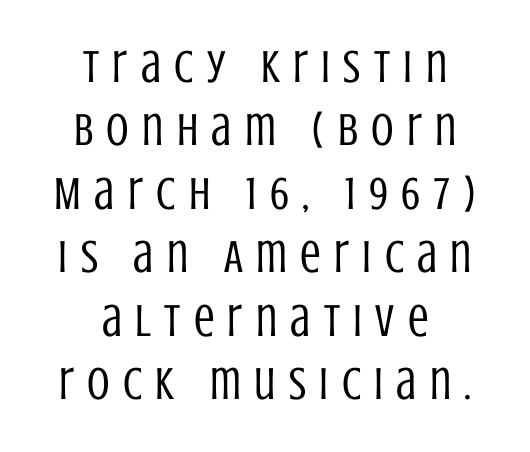
The image shows 46 px regular-weight, condensed sans-serif type, upright; set centered, normal line spacing (1.38x), unusually wide letter spacing (+0.29 em), not underlined; low stroke contrast and a large x-height.
